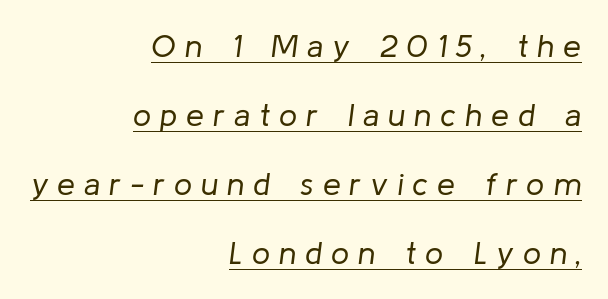
The image shows 32 px regular-weight type, italic (leaning right); set right-aligned, loose line spacing (2.16x), unusually wide letter spacing (+0.28 em), underlined; low stroke contrast and a medium x-height.
